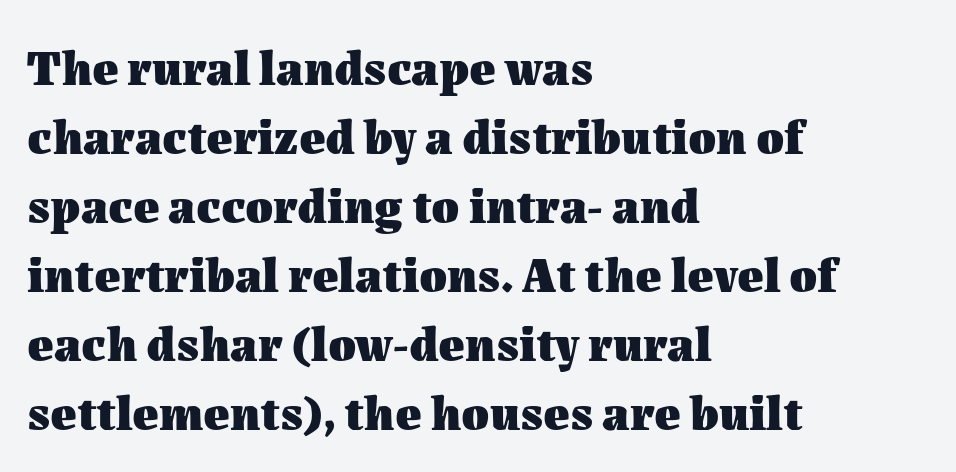
The image shows 50 px heavy type, upright; set left-aligned, normal line spacing (1.38x), normal letter spacing, not underlined; medium stroke contrast and a medium x-height.
